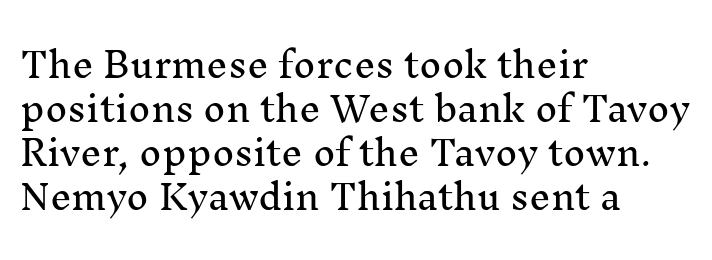
{"serif": "yes", "italic": "no", "width": "normal", "stroke_contrast": "medium", "x_height": "medium", "monospaced": "no", "underline": "no", "align": "left", "line_spacing": "normal", "line_spacing_ratio": 1.29, "letter_spacing": "normal", "letter_spacing_em": 0.0, "glyph_px": 34}
